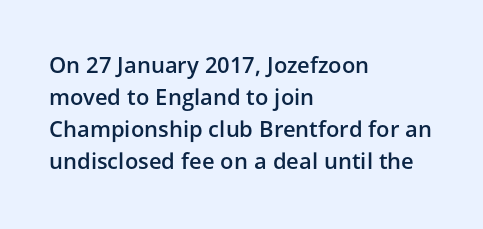
A typesetter would mark this as roman, not italic. If you drew a ruler down the left edge, every line would touch it. Look at the tracking — it's just the regular setting, nothing added. Regular leading.
